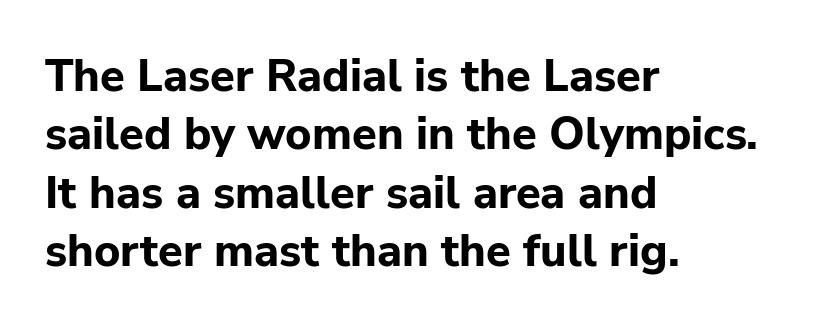
Looks like regular typesetting: each glyph gets only the width it needs. Has an underline been added? It has not. Its strokes are broad and dark, the hallmark of bold type. Font category for this specimen: sans-serif. These lines sit exactly where default settings would place them.
